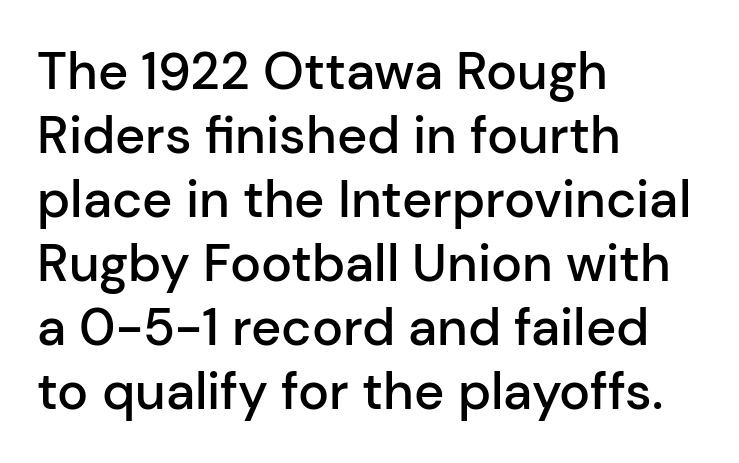
Q: Is the text bold? A: Semi-bold.
Q: Is the text italic (slanted)? A: No, it is upright.
Q: Is the typeface a serif or a sans-serif typeface? A: Sans-serif.
Q: Is the text underlined? A: No.
Q: How is the paragraph aligned? A: Left-aligned.
Q: Is the spacing between letters normal or unusually wide? A: Normal.
Q: Width (condensed, normal, or wide)? A: Normal.
Q: Stroke contrast? A: Low.
Q: x-height? A: Medium.
Q: Monospaced? A: No.
